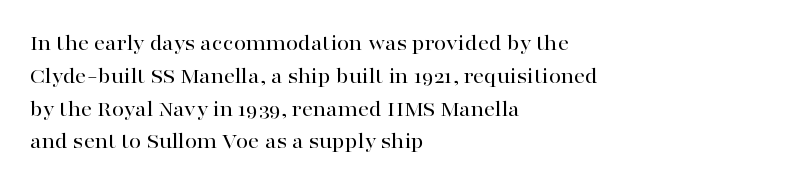
The image shows 22 px text type, upright; set left-aligned, normal line spacing (1.49x), normal letter spacing, not underlined.
